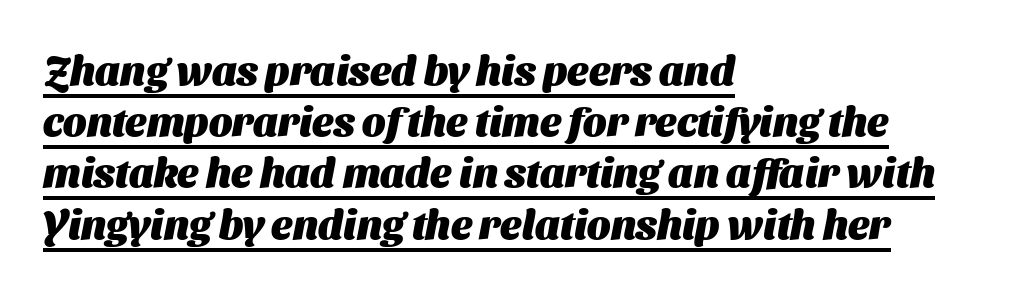
The image shows 41 px heavy sans-serif type; set left-aligned, normal line spacing (1.25x), normal letter spacing, underlined; medium stroke contrast and a medium x-height.
